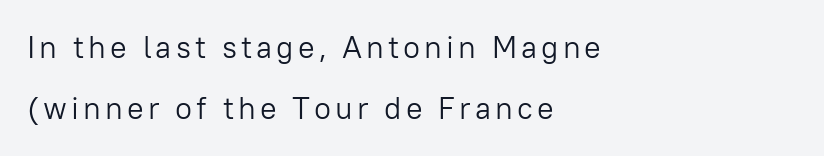
Q: Is the text bold? A: No.
Q: Is the text italic (slanted)? A: No, it is upright.
Q: Is the typeface a serif or a sans-serif typeface? A: Sans-serif.
Q: Is the text underlined? A: No.
Q: How is the paragraph aligned? A: Left-aligned.
Q: Is the spacing between lines tight, normal or loose? A: Loose.
Q: Width (condensed, normal, or wide)? A: Normal.
Q: Stroke contrast? A: Low.
Q: x-height? A: Medium.
Q: Monospaced? A: No.
